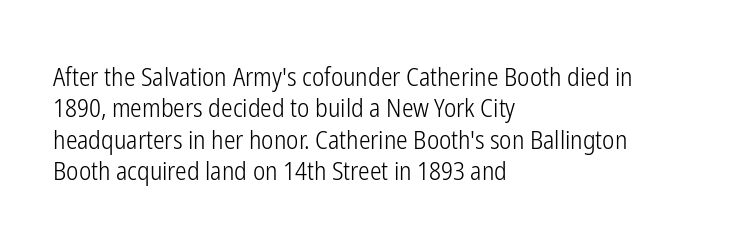
Q: Is the text bold? A: No.
Q: Is the text italic (slanted)? A: No, it is upright.
Q: Is the text underlined? A: No.
Q: How is the paragraph aligned? A: Left-aligned.
Q: Is the spacing between letters normal or unusually wide? A: Normal.
